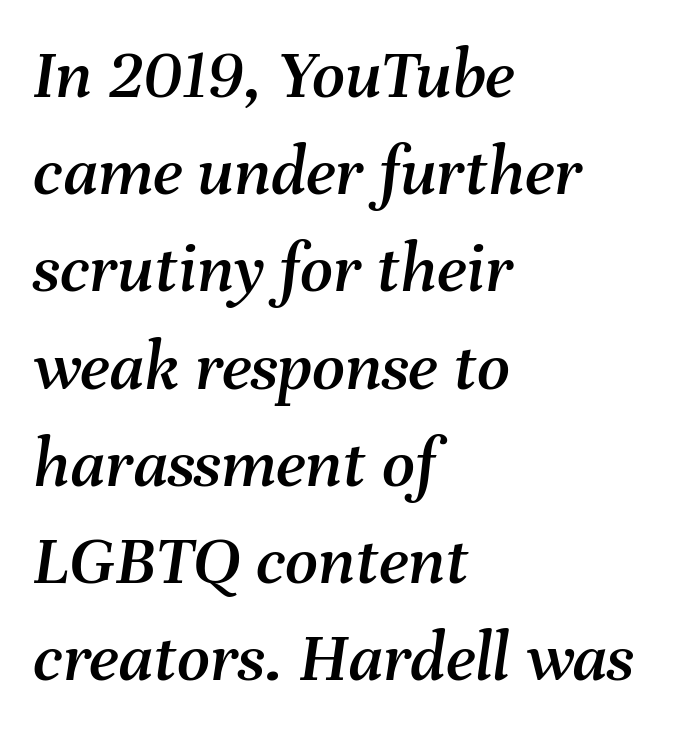
The text block is weighted toward the left margin, trailing off unevenly rightward. The rendering uses natural spacing where letterforms have individual widths. Just letters on the line, the space beneath them empty. Inter-character spacing is left at the font's built-in metrics. If you drew a line through each stem, it would be angled.
